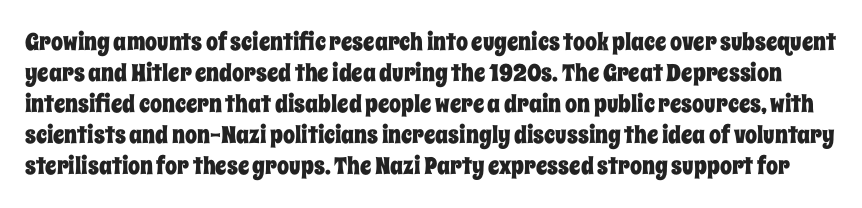
Q: Is the text italic (slanted)? A: No, it is upright.
Q: Is the text underlined? A: No.
Q: Is the spacing between letters normal or unusually wide? A: Normal.
Q: Is the spacing between lines tight, normal or loose? A: Normal.
